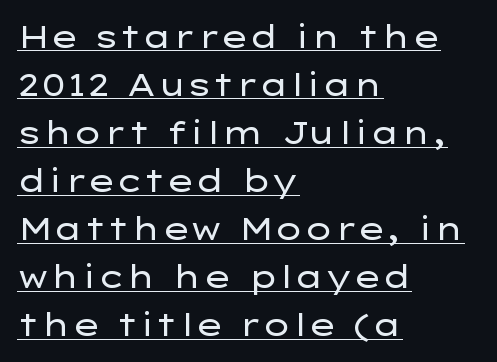
The image shows 31 px regular-weight, wide sans-serif type, upright; set left-aligned, normal line spacing (1.55x), normal letter spacing, underlined; low stroke contrast and a medium x-height.
